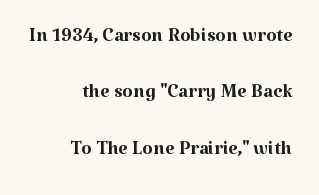
Q: Is the text bold? A: No.
Q: Is the text italic (slanted)? A: No, it is upright.
Q: Is the text underlined? A: No.
Q: How is the paragraph aligned? A: Right-aligned.
Q: Is the spacing between letters normal or unusually wide? A: Normal.
Q: Is the spacing between lines tight, normal or loose? A: Loose.
